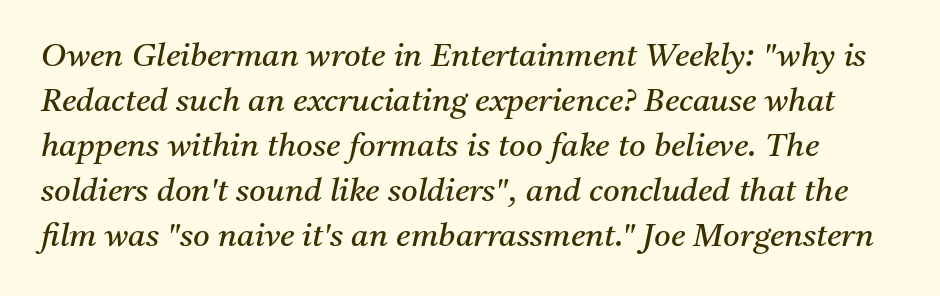
The image shows 32 px regular-weight serif type, italic (leaning right); set normal line spacing (1.41x), normal letter spacing, not underlined; medium stroke contrast and a medium x-height.
